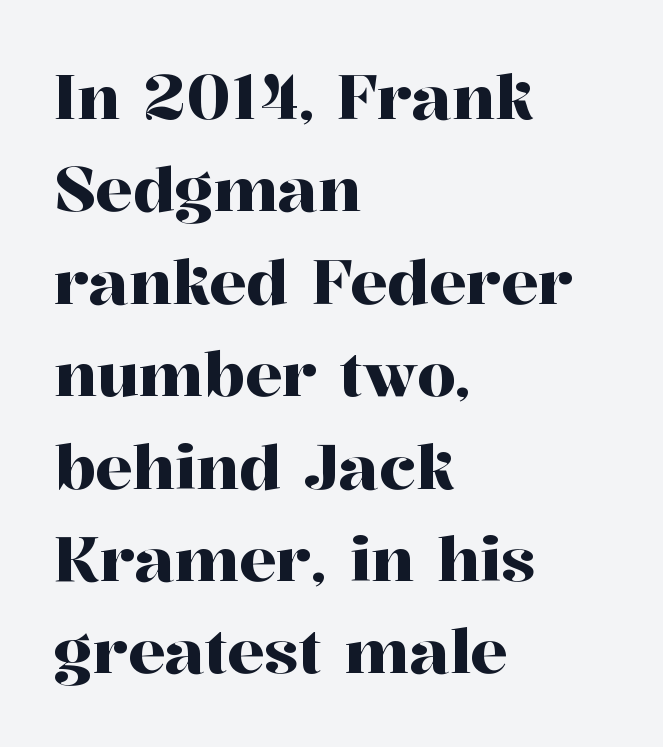
Q: Is the text italic (slanted)? A: No, it is upright.
Q: Is the typeface a serif or a sans-serif typeface? A: Serif.
Q: Is the text underlined? A: No.
Q: How is the paragraph aligned? A: Left-aligned.
Q: Is the spacing between letters normal or unusually wide? A: Normal.
Q: Is the spacing between lines tight, normal or loose? A: Normal.
Q: Width (condensed, normal, or wide)? A: Normal.
Q: Stroke contrast? A: High.
Q: x-height? A: Medium.
Q: Monospaced? A: No.
